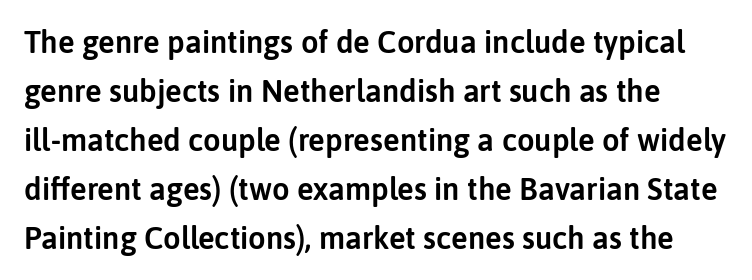
{"serif": "no", "italic": "no", "width": "normal", "stroke_contrast": "low", "x_height": "medium", "monospaced": "no", "underline": "no", "line_spacing": "normal", "line_spacing_ratio": 1.58, "letter_spacing": "normal", "letter_spacing_em": 0.0, "glyph_px": 31}
